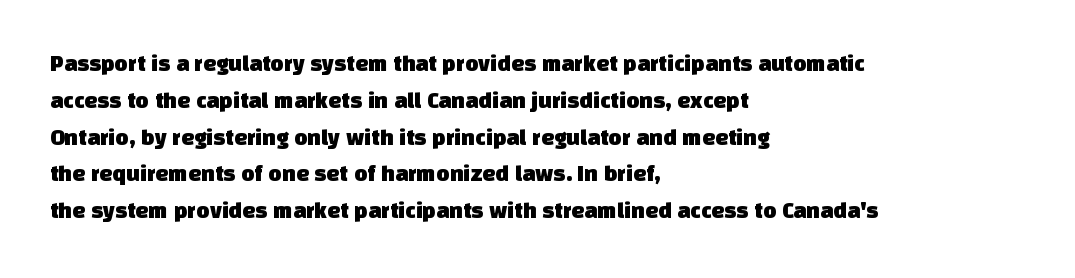
{"underline": "no", "align": "left", "line_spacing": "normal", "line_spacing_ratio": 1.6, "letter_spacing": "normal", "letter_spacing_em": 0.0, "glyph_px": 23}
